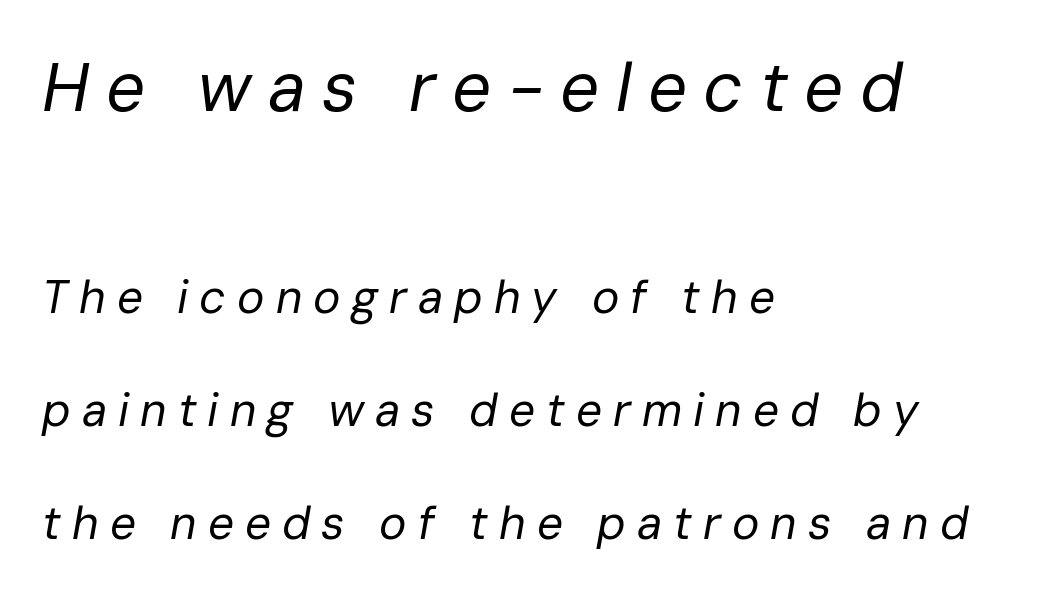
Q: Is the text bold? A: No.
Q: Is the text italic (slanted)? A: Yes, it leans right by about 10 degrees.
Q: Is the text underlined? A: No.
Q: How is the paragraph aligned? A: Left-aligned.
Q: Is the spacing between letters normal or unusually wide? A: Unusually wide.
Q: Is the spacing between lines tight, normal or loose? A: Loose.
Q: Which block of text is set in a larger size, the first (top) or the second (bottom)? A: The first (top) one.
Q: Width (condensed, normal, or wide)? A: Normal.
Q: Stroke contrast? A: Low.
Q: x-height? A: Medium.
Q: Monospaced? A: No.
